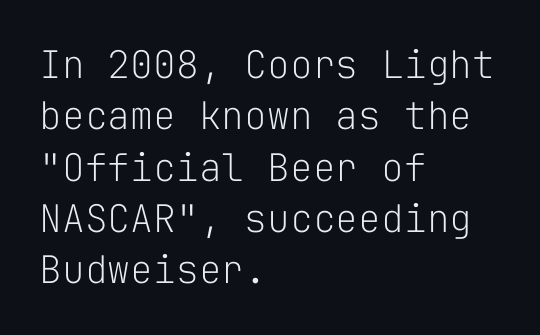
{"serif": "no", "italic": "no", "bold": "no", "weight": "light", "width": "normal", "stroke_contrast": "low", "x_height": "medium", "monospaced": "yes", "underline": "no", "align": "left", "line_spacing": "normal", "line_spacing_ratio": 1.35, "letter_spacing": "normal", "letter_spacing_em": 0.0, "glyph_px": 38}
